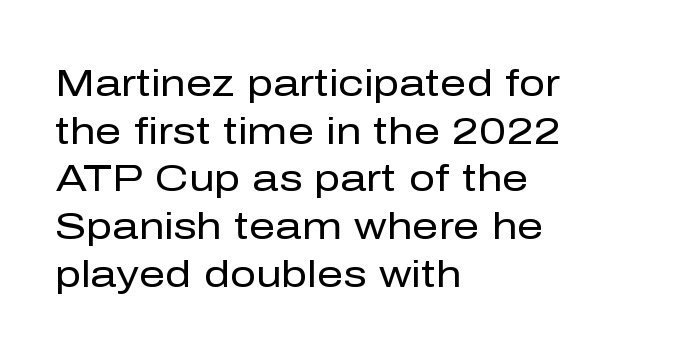
The image shows 37 px regular-weight sans-serif type, upright; set left-aligned, normal line spacing (1.29x), normal letter spacing, not underlined; low stroke contrast and a medium x-height.
